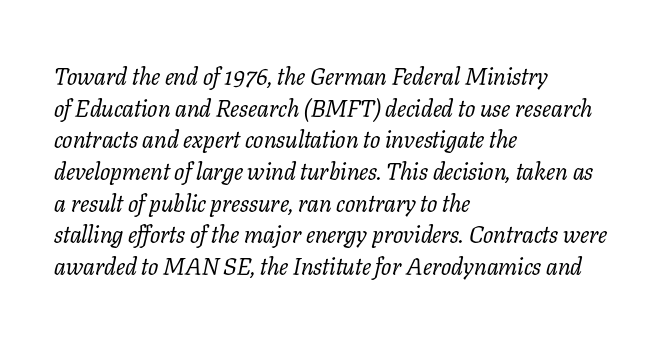
The image shows 24 px text type, italic (leaning right); set left-aligned, normal line spacing (1.32x), normal letter spacing, not underlined.
